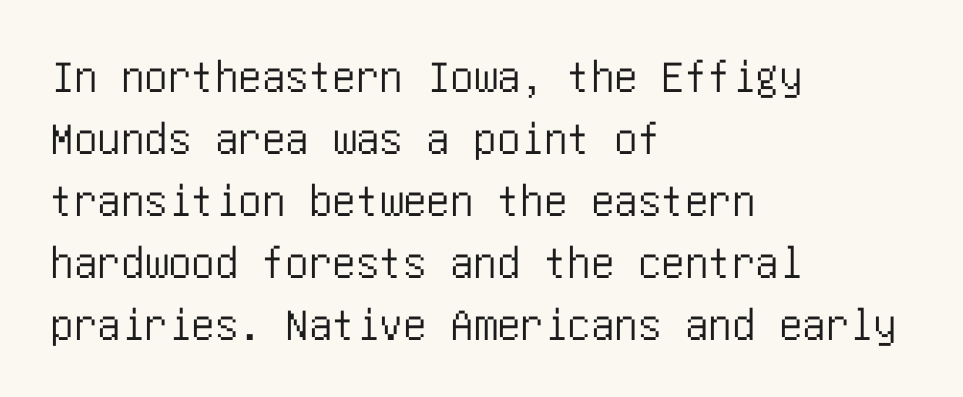
Q: Is the text italic (slanted)? A: No, it is upright.
Q: Is the typeface a serif or a sans-serif typeface? A: Sans-serif.
Q: Is the text underlined? A: No.
Q: How is the paragraph aligned? A: Left-aligned.
Q: Is the spacing between letters normal or unusually wide? A: Normal.
Q: Is the spacing between lines tight, normal or loose? A: Normal.
Q: Width (condensed, normal, or wide)? A: Condensed.
Q: Stroke contrast? A: Low.
Q: x-height? A: Large.
